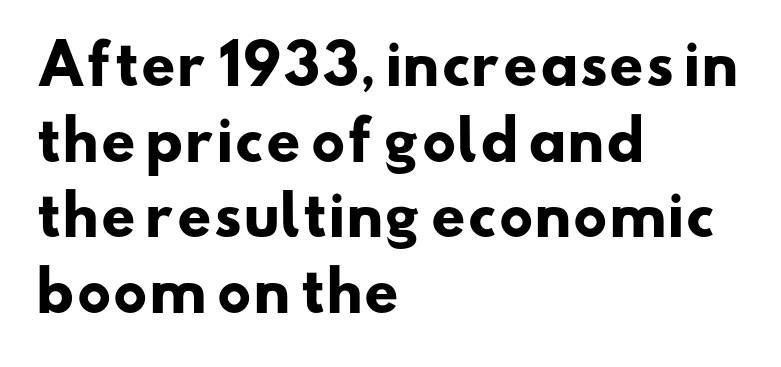
{"serif": "no", "bold": "yes", "weight": "heavy", "width": "wide", "stroke_contrast": "low", "x_height": "small", "monospaced": "no", "underline": "no", "align": "left", "line_spacing": "normal", "line_spacing_ratio": 1.4, "letter_spacing": "normal", "letter_spacing_em": 0.0, "glyph_px": 54}
